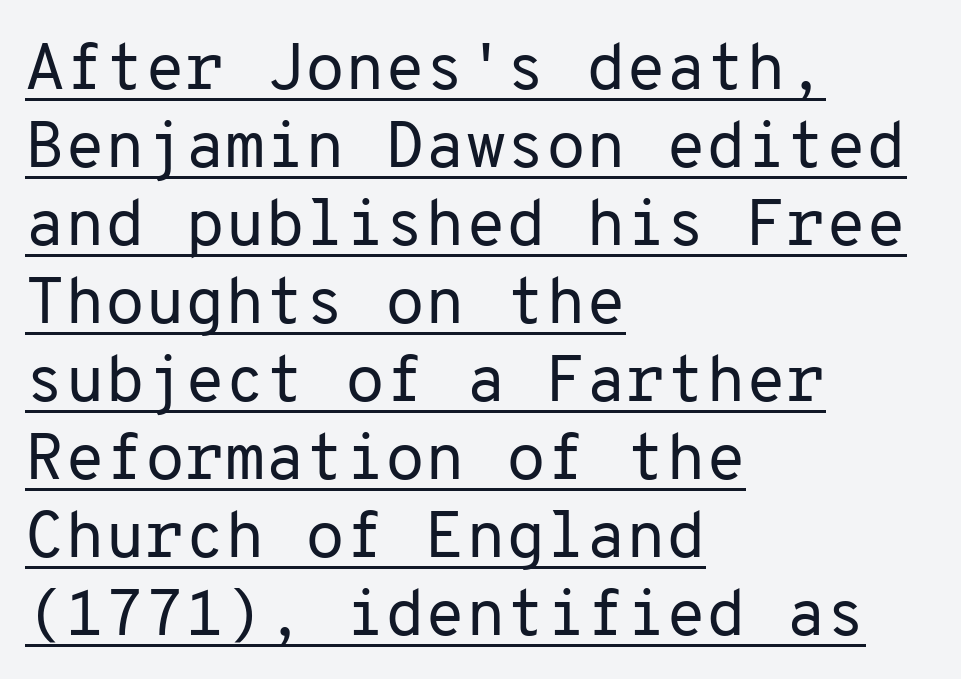
{"serif": "no", "italic": "no", "bold": "no", "weight": "regular", "width": "normal", "stroke_contrast": "low", "x_height": "medium", "monospaced": "yes", "underline": "yes", "align": "left", "line_spacing_ratio": 1.2, "letter_spacing": "normal", "letter_spacing_em": 0.0, "glyph_px": 65}
